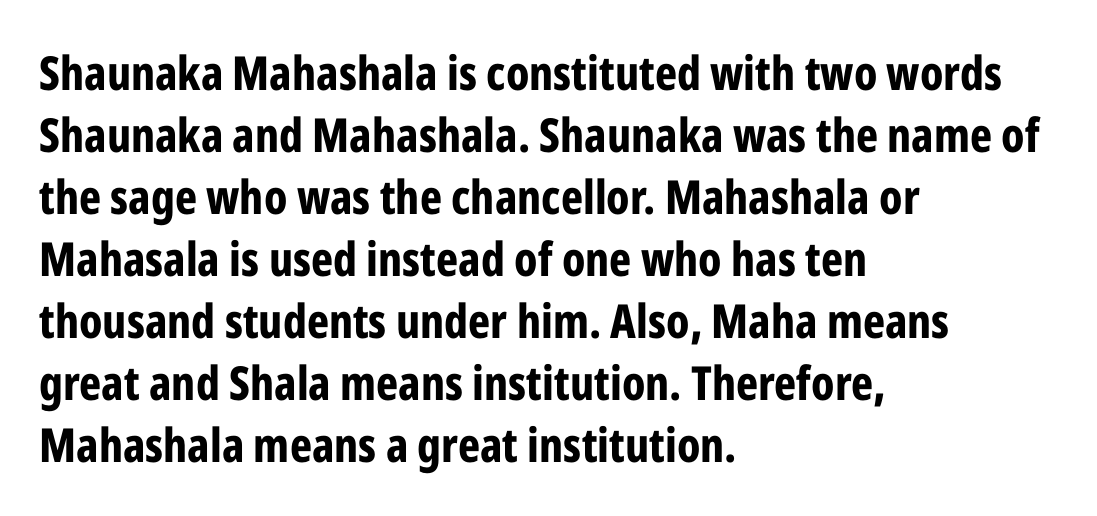
{"serif": "no", "italic": "no", "bold": "yes", "weight": "bold", "width": "condensed", "stroke_contrast": "low", "x_height": "medium", "monospaced": "no", "underline": "no", "align": "left", "line_spacing": "normal", "line_spacing_ratio": 1.32, "letter_spacing": "normal", "letter_spacing_em": 0.0, "glyph_px": 47}
